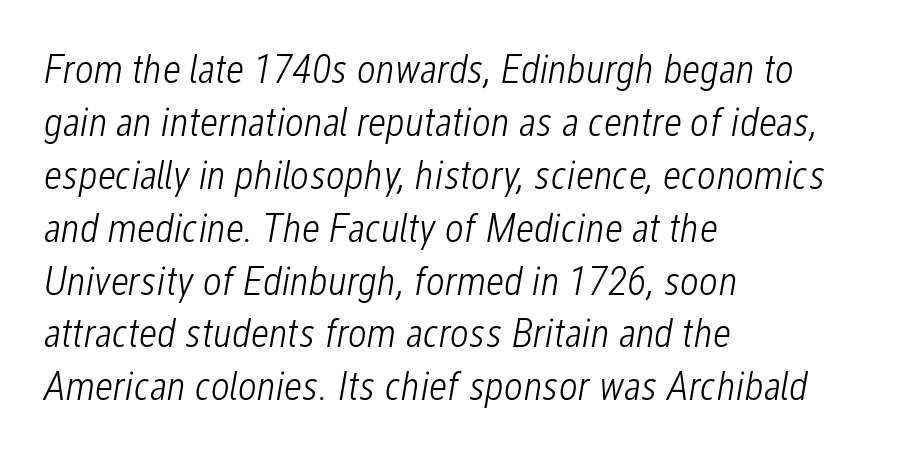
{"italic": "yes", "lean": "right", "slant_degrees": 12, "bold": "no", "weight": "light", "width": "condensed", "stroke_contrast": "low", "x_height": "medium", "monospaced": "no", "underline": "no", "align": "left", "line_spacing": "normal", "line_spacing_ratio": 1.29, "letter_spacing": "normal", "letter_spacing_em": 0.0, "glyph_px": 41}
